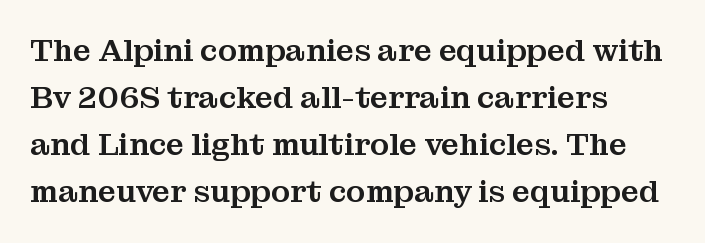
Compared with a centered layout, this one pins lines to the left instead. If you drew a line through each stem, it would be perfectly vertical. You can tell from the footed stems that serif type was used. Note the varied advance widths — an 'i' is clearly narrower than an 'm'. The space beneath each line is pristine and unruled. The letters sit at their default tracking, neither squeezed nor spread.
